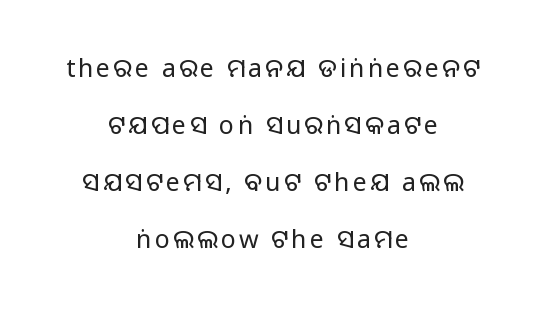
{"italic": "no", "underline": "no", "align": "center", "line_spacing": "loose", "line_spacing_ratio": 2.28, "glyph_px": 25}
